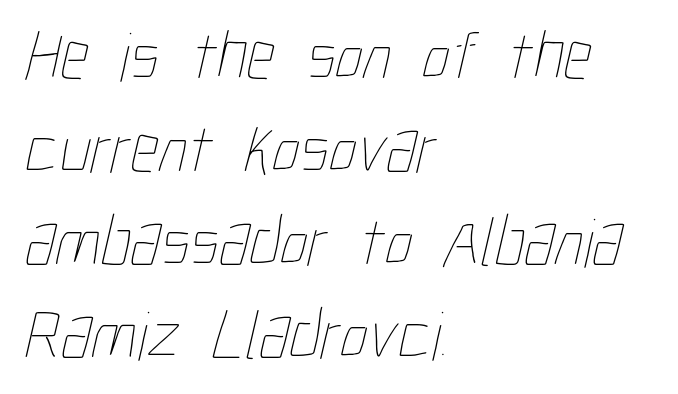
Glyph-to-glyph distance matches everyday printed text. Unmarked baselines from the first word to the last. The face used here is proportionally spaced, like ordinary book or web type. The vertical gap from one line to the next is medium.
